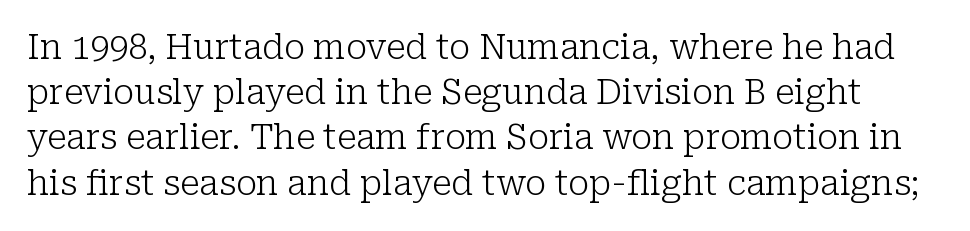
{"serif": "yes", "italic": "no", "bold": "no", "weight": "light", "width": "normal", "stroke_contrast": "low", "x_height": "medium", "monospaced": "no", "underline": "no", "line_spacing": "normal", "line_spacing_ratio": 1.33, "letter_spacing": "normal", "letter_spacing_em": 0.0, "glyph_px": 34}
